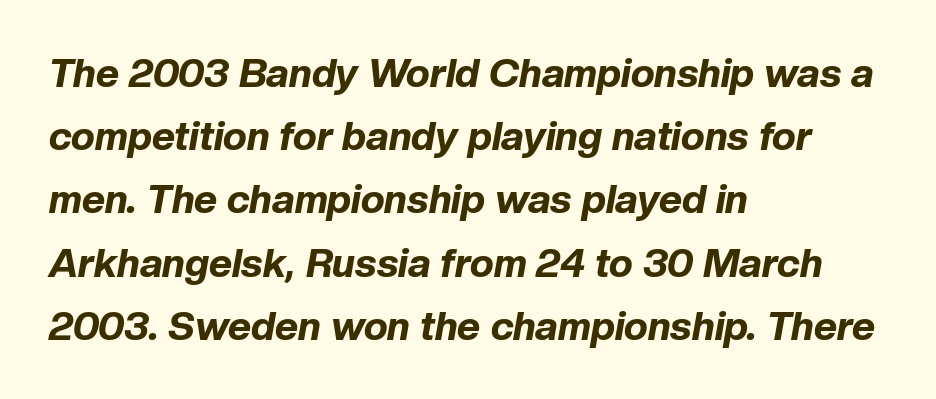
Do the characters align in a grid? No, the font is proportional. Nobody drew a line under any word here. Yep, that's italic — everything's leaning. The space between consecutive lines is moderate.
